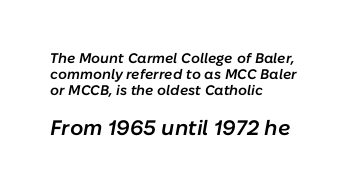
Spacing between characters is what you'd get straight out of the box. Slanted lettering throughout. The baseline area is clear. In terms of weight, the rendering is demibold, just under bold. The face used here appears at its bigger size in the lower chunk. One-word summary of the alignment: left.
